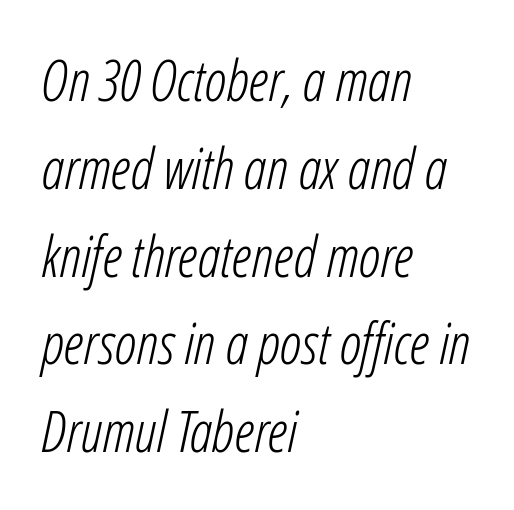
{"italic": "yes", "lean": "right", "slant_degrees": 12, "bold": "no", "weight": "light", "width": "condensed", "stroke_contrast": "low", "x_height": "medium", "monospaced": "no", "underline": "no", "align": "left", "line_spacing": "normal", "line_spacing_ratio": 1.54, "letter_spacing": "normal", "letter_spacing_em": 0.0, "glyph_px": 57}
